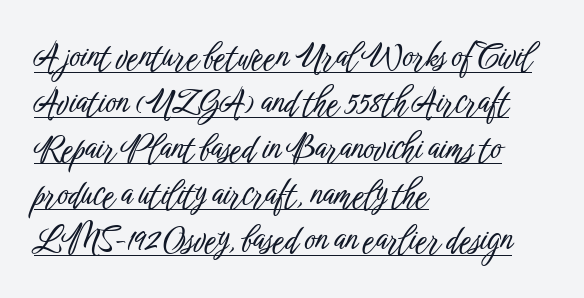
The image shows 33 px condensed sans-serif type; set left-aligned, normal line spacing (1.39x), normal letter spacing, underlined; low stroke contrast and a medium x-height.
